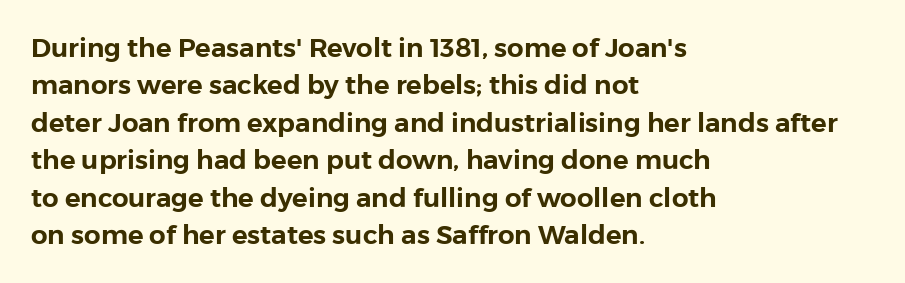
A typesetter would call this zero additional tracking. The string is rendered with underlining switched off. Reading down the block, your eye returns to a fixed left position each line. The lines sit at an ordinary, default distance from one another.
